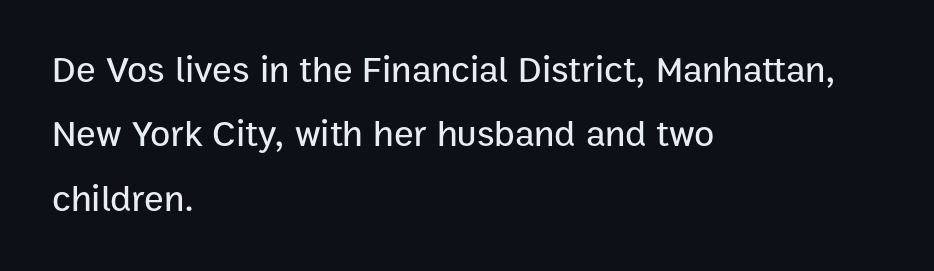
Q: Is the text italic (slanted)? A: No, it is upright.
Q: Is the typeface a serif or a sans-serif typeface? A: Sans-serif.
Q: Is the text underlined? A: No.
Q: How is the paragraph aligned? A: Left-aligned.
Q: Is the spacing between letters normal or unusually wide? A: Normal.
Q: Width (condensed, normal, or wide)? A: Normal.
Q: Stroke contrast? A: Low.
Q: x-height? A: Medium.
Q: Monospaced? A: No.
